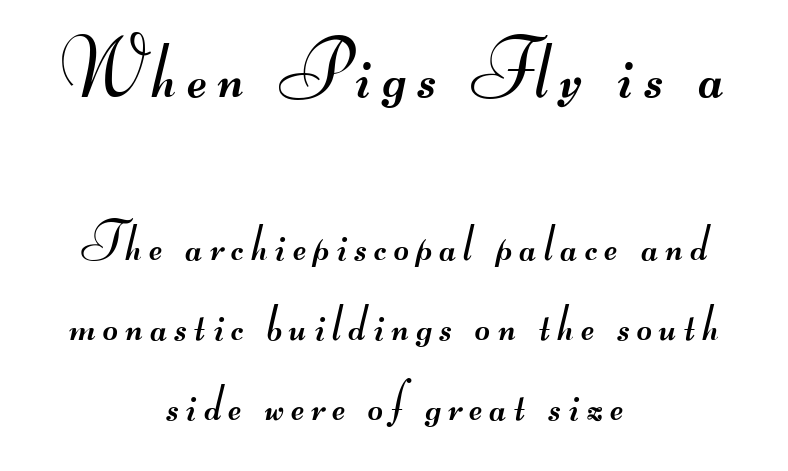
The image shows 78 px regular-weight, wide sans-serif type; set centered, normal line spacing (1.54x), not underlined; the first (top) block is 1.5x larger; medium stroke contrast.
